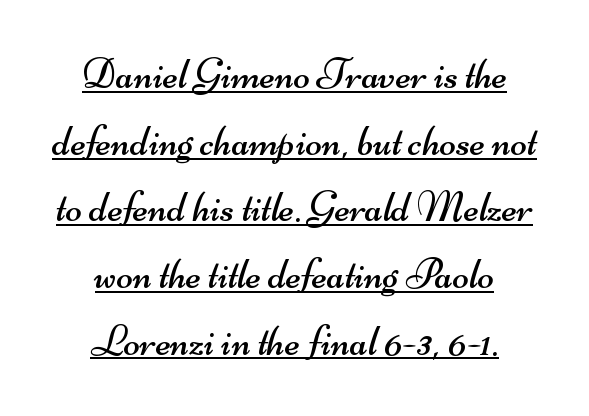
The image shows 43 px regular-weight, wide sans-serif type; set centered, normal line spacing (1.55x), normal letter spacing, underlined; medium stroke contrast and a small x-height.
